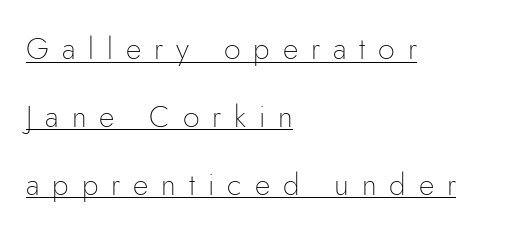
Q: Is the text bold? A: No.
Q: Is the text italic (slanted)? A: No, it is upright.
Q: Is the typeface a serif or a sans-serif typeface? A: Sans-serif.
Q: Is the text underlined? A: Yes.
Q: How is the paragraph aligned? A: Left-aligned.
Q: Is the spacing between letters normal or unusually wide? A: Unusually wide.
Q: Is the spacing between lines tight, normal or loose? A: Loose.
Q: Width (condensed, normal, or wide)? A: Normal.
Q: Stroke contrast? A: Low.
Q: x-height? A: Small.
Q: Monospaced? A: No.
